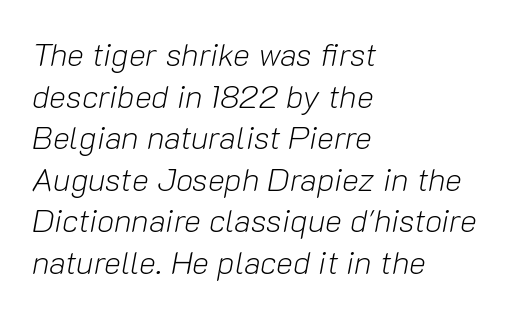
This sample is left-justified, so line endings fall wherever the words run out. The rendering uses natural spacing where letterforms have individual widths. Italic? Definitely — the glyphs are oblique. Honestly, the row spacing looks completely unremarkable. The string is rendered with underlining switched off.
